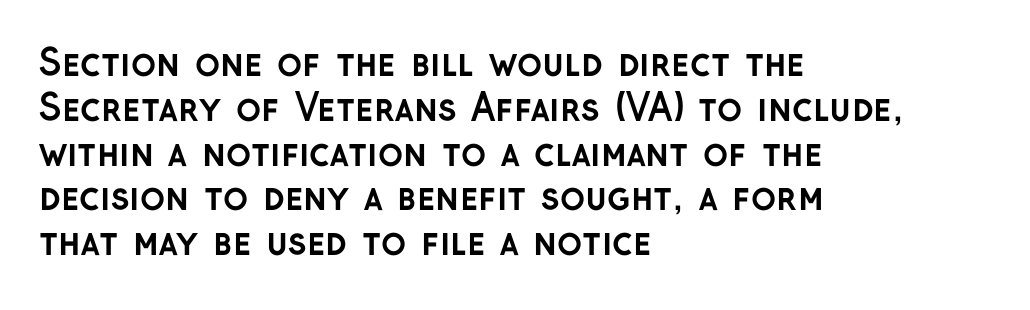
{"serif": "no", "italic": "no", "bold": "yes", "weight": "semibold", "width": "normal", "stroke_contrast": "low", "x_height": "medium", "monospaced": "no", "underline": "no", "align": "left", "line_spacing_ratio": 1.21, "letter_spacing": "normal", "letter_spacing_em": 0.0, "glyph_px": 37}
